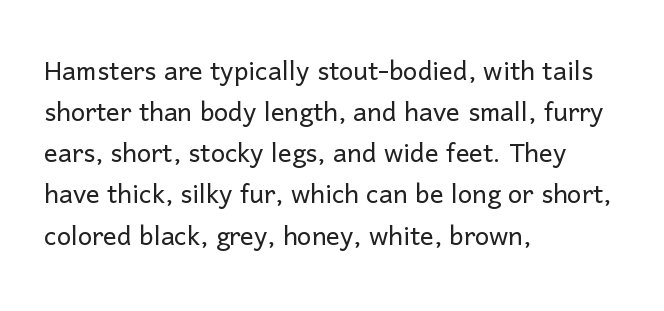
Q: Is the text bold? A: No.
Q: Is the text italic (slanted)? A: No, it is upright.
Q: Is the typeface a serif or a sans-serif typeface? A: Sans-serif.
Q: Is the text underlined? A: No.
Q: How is the paragraph aligned? A: Left-aligned.
Q: Is the spacing between letters normal or unusually wide? A: Normal.
Q: Width (condensed, normal, or wide)? A: Normal.
Q: Stroke contrast? A: Low.
Q: x-height? A: Medium.
Q: Monospaced? A: No.
